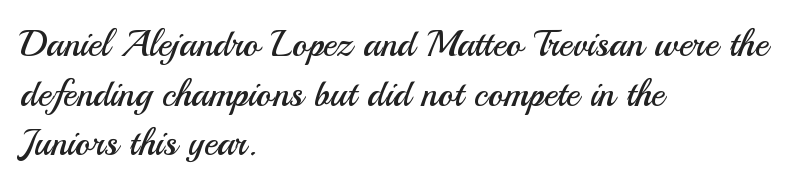
{"serif": "no", "bold": "no", "weight": "regular", "width": "normal", "stroke_contrast": "medium", "x_height": "small", "monospaced": "no", "underline": "no", "align": "left", "line_spacing": "normal", "line_spacing_ratio": 1.34, "letter_spacing": "normal", "letter_spacing_em": 0.0, "glyph_px": 37}
